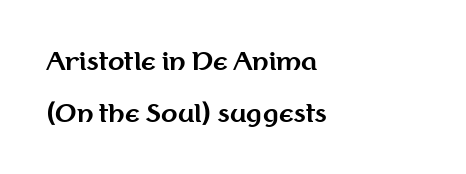
Q: Is the text bold? A: Yes.
Q: Is the text italic (slanted)? A: No, it is upright.
Q: Is the text underlined? A: No.
Q: How is the paragraph aligned? A: Left-aligned.
Q: Is the spacing between letters normal or unusually wide? A: Normal.
Q: Is the spacing between lines tight, normal or loose? A: Loose.
